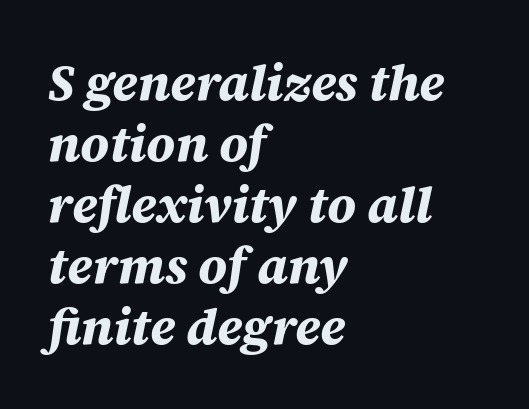
The image shows 50 px bold type, italic (leaning right); set left-aligned, line spacing 1.22x, normal letter spacing, not underlined; medium stroke contrast and a large x-height.
